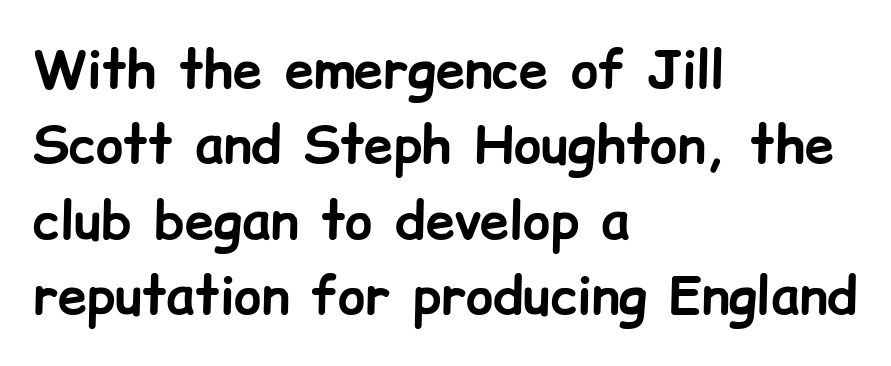
The image shows 52 px bold sans-serif type, upright; set left-aligned, normal line spacing (1.45x), normal letter spacing, not underlined; low stroke contrast and a medium x-height.
